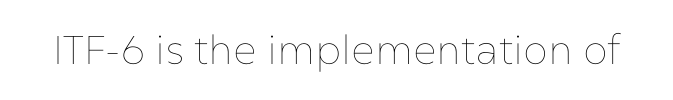
The letters advance in unequal steps, a hallmark of proportional type. You could call the tracking neutral — neither tight nor loose. The specimen omits any rule beneath the text block's lines. Designer's note — italics off, roman on.
